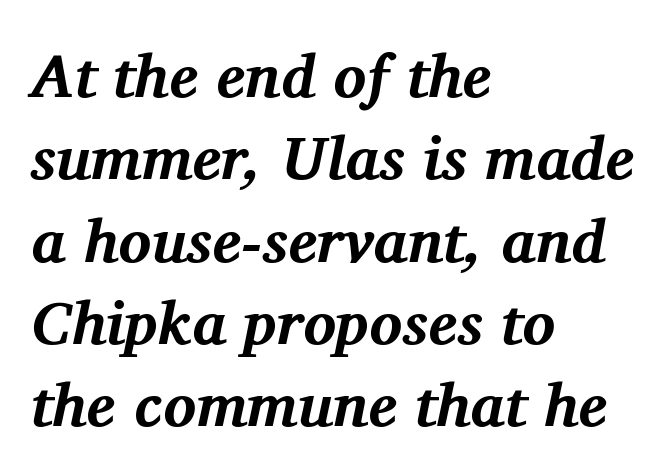
Q: Is the text bold? A: Yes.
Q: Is the text italic (slanted)? A: Yes, it leans right by about 11 degrees.
Q: Is the typeface a serif or a sans-serif typeface? A: Serif.
Q: Is the text underlined? A: No.
Q: How is the paragraph aligned? A: Left-aligned.
Q: Is the spacing between letters normal or unusually wide? A: Normal.
Q: Is the spacing between lines tight, normal or loose? A: Normal.
Q: Width (condensed, normal, or wide)? A: Normal.
Q: Stroke contrast? A: Medium.
Q: x-height? A: Medium.
Q: Monospaced? A: No.
